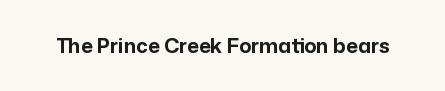
The rendering keeps characters at their native spacing. Underlining? Definitely not there. Nope, not italic — everything's standing straight. Set as a true bold cut, around the 700 mark.
